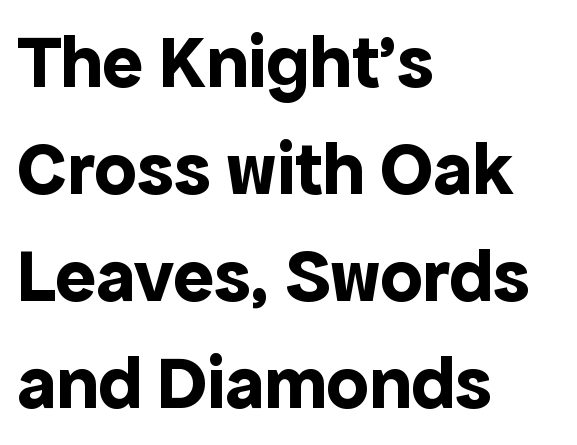
Q: Is the text bold? A: Yes.
Q: Is the text italic (slanted)? A: No, it is upright.
Q: Is the typeface a serif or a sans-serif typeface? A: Sans-serif.
Q: Is the text underlined? A: No.
Q: How is the paragraph aligned? A: Left-aligned.
Q: Is the spacing between letters normal or unusually wide? A: Normal.
Q: Is the spacing between lines tight, normal or loose? A: Normal.
Q: Width (condensed, normal, or wide)? A: Normal.
Q: x-height? A: Medium.
Q: Monospaced? A: No.
